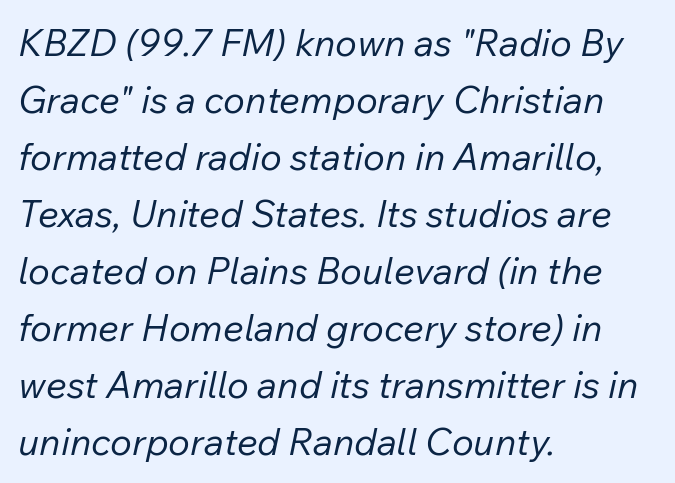
The letters sit at their default tracking, neither squeezed nor spread. The strip under each line holds only bare page. The glyphs look as if they've been sheared to an angle. You could not count columns in this text — the font is proportionally spaced.
